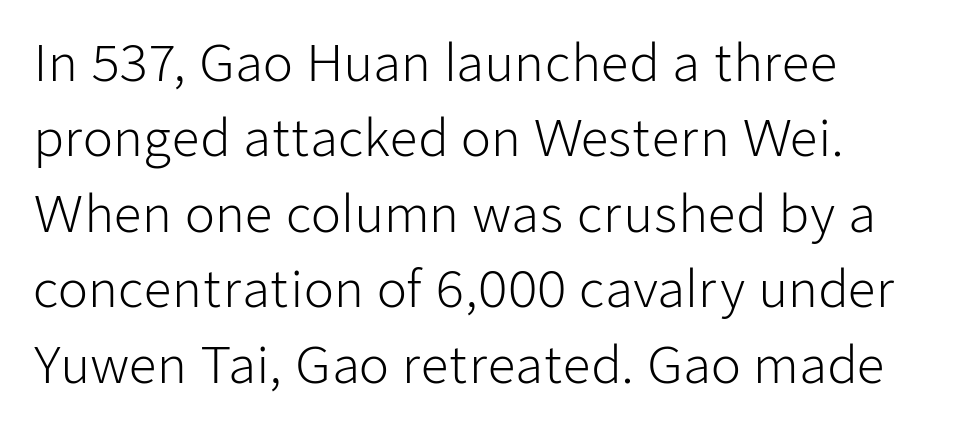
{"serif": "no", "italic": "no", "bold": "no", "weight": "light", "width": "normal", "stroke_contrast": "low", "x_height": "medium", "monospaced": "no", "underline": "no", "line_spacing": "normal", "line_spacing_ratio": 1.54, "letter_spacing": "normal", "letter_spacing_em": 0.0, "glyph_px": 49}
